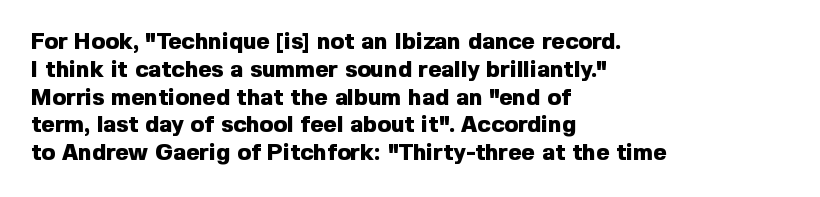
{"italic": "no", "bold": "yes", "underline": "no", "align": "left", "line_spacing_ratio": 1.21, "letter_spacing": "normal", "letter_spacing_em": 0.0, "glyph_px": 23}
